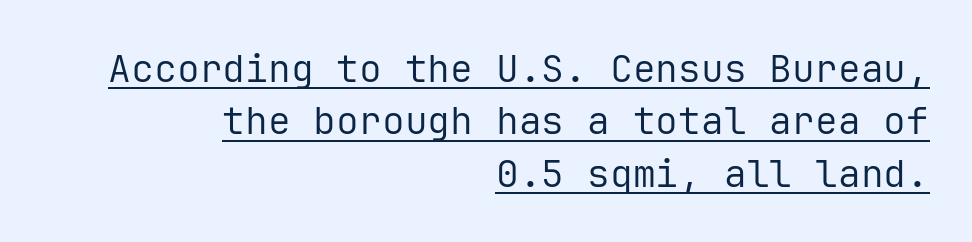
The image shows 38 px regular-weight sans-serif type, upright, monospaced; set right-aligned, normal line spacing (1.38x), normal letter spacing, underlined; low stroke contrast and a medium x-height.
